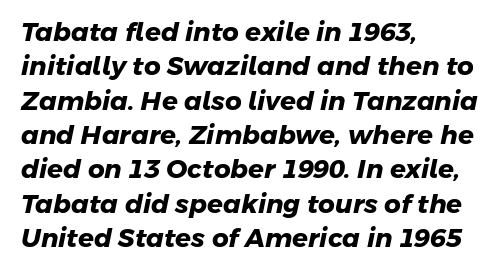
{"bold": "yes", "underline": "no", "align": "left", "line_spacing": "normal", "line_spacing_ratio": 1.32, "letter_spacing": "normal", "letter_spacing_em": 0.0, "glyph_px": 26}
